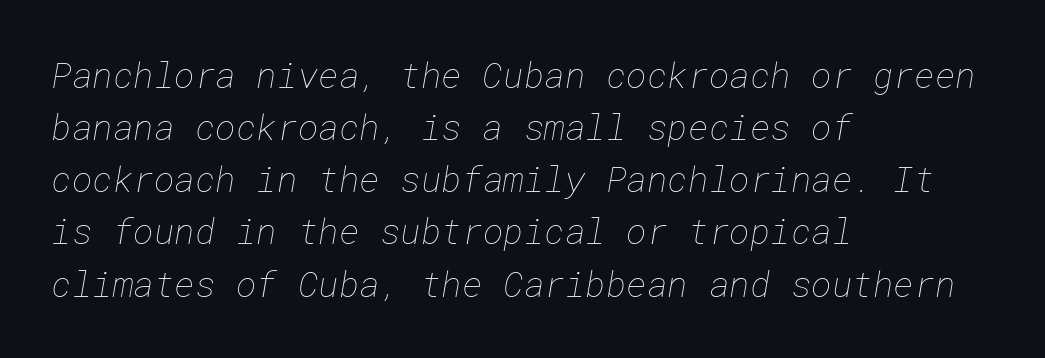
Inter-character spacing is left at the font's built-in metrics. Vertically, the passage feels balanced, rows spaced as you'd expect. Stroke thickness stays within the range of a standard reading face or lighter. This sample is left-justified, so line endings fall wherever the words run out. Bare-footed words on every line.
